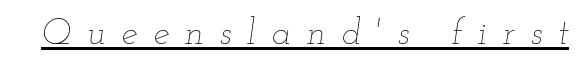
Q: Is the text bold? A: No.
Q: Is the text italic (slanted)? A: Yes, it leans right by about 12 degrees.
Q: Is the text underlined? A: Yes.
Q: Is the spacing between letters normal or unusually wide? A: Unusually wide.
Q: Width (condensed, normal, or wide)? A: Wide.
Q: Stroke contrast? A: Low.
Q: x-height? A: Small.
Q: Monospaced? A: No.
